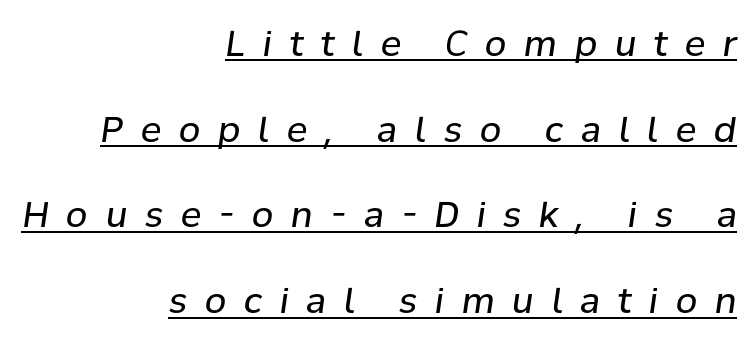
Compared with a flush-left layout, this one pins lines to the opposite, right side. Style check: oblique. Caption: face not bold, strokes unweighted. Like a heading marked for emphasis, these lines bear an underscore.
